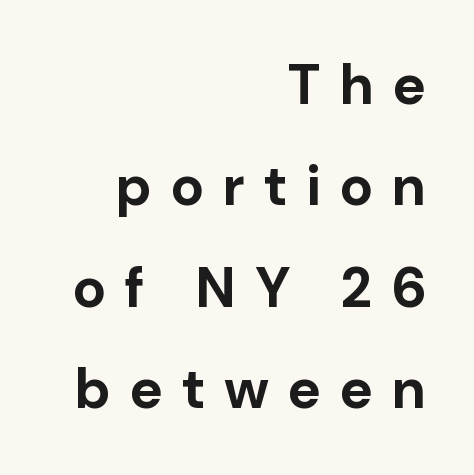
Here the designer chose a conventional face with non-uniform glyph widths. It's the straight-up-and-down kind of type. Display-style spreading of the glyphs; the letterfit is very open. Descenders are the only things crossing below the line.
